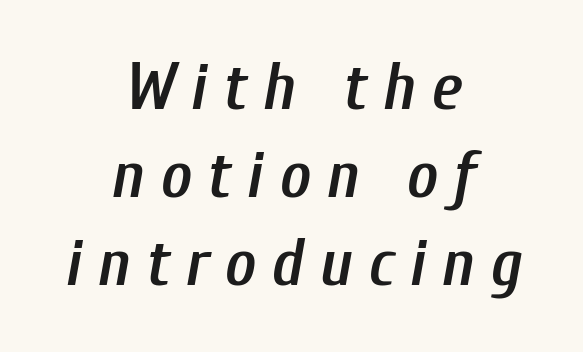
{"italic": "yes", "lean": "right", "slant_degrees": 10, "bold": "semi", "weight": "semibold", "width": "condensed", "stroke_contrast": "low", "x_height": "medium", "monospaced": "no", "underline": "no", "align": "center", "line_spacing": "normal", "line_spacing_ratio": 1.31, "letter_spacing": "wide", "letter_spacing_em": 0.23, "glyph_px": 67}
